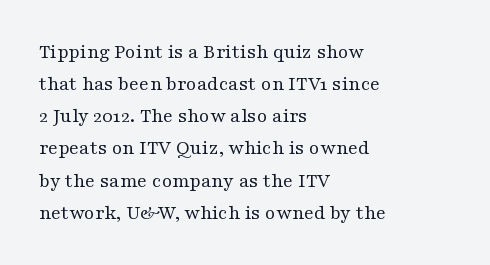
Is the block centered? No — it sits flush against the left margin. Honestly, the row spacing looks completely unremarkable. Check under the words: just untouched page. Ascenders rise straight up at ninety degrees. Nobody touched the tracking dial on this one.
